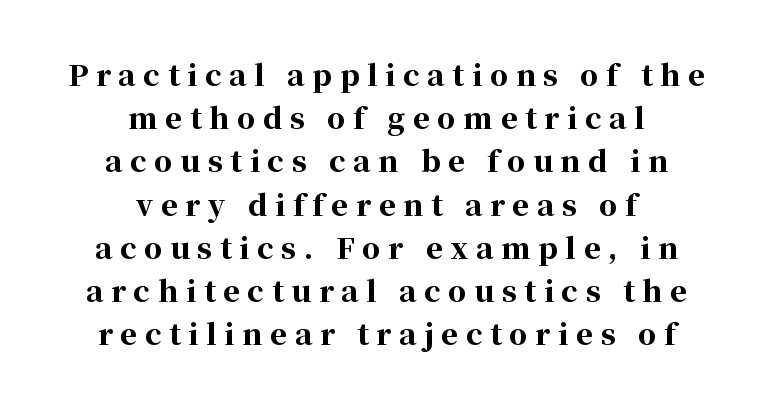
Q: Is the text bold? A: Yes.
Q: Is the text italic (slanted)? A: No, it is upright.
Q: Is the typeface a serif or a sans-serif typeface? A: Serif.
Q: Is the text underlined? A: No.
Q: How is the paragraph aligned? A: Centered.
Q: Is the spacing between letters normal or unusually wide? A: Unusually wide.
Q: Is the spacing between lines tight, normal or loose? A: Normal.
Q: Width (condensed, normal, or wide)? A: Normal.
Q: Stroke contrast? A: High.
Q: x-height? A: Medium.
Q: Monospaced? A: No.
